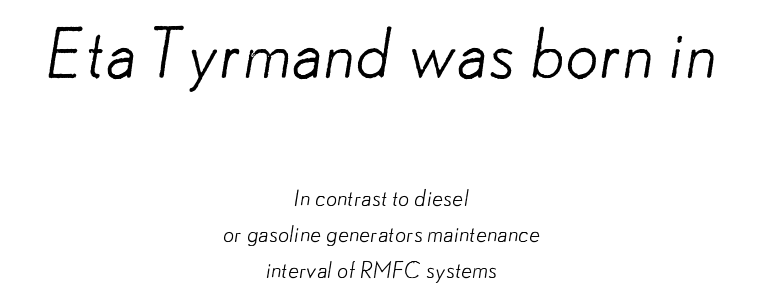
The image shows 67 px light sans-serif type; set centered, normal line spacing (1.63x), normal letter spacing, not underlined; the first (top) block is 3.05x larger; low stroke contrast and a small x-height.
